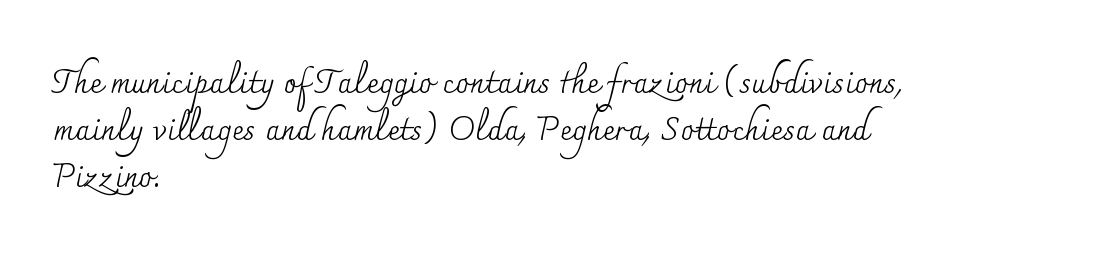
This sample uses a serif face. Any mark beneath the type? The region is blank. Varying glyph widths throughout — classic text-font behaviour. Heaviness? Minimal to ordinary, like unemphasized prose. If you measured baseline to baseline, you'd find a middling distance.
